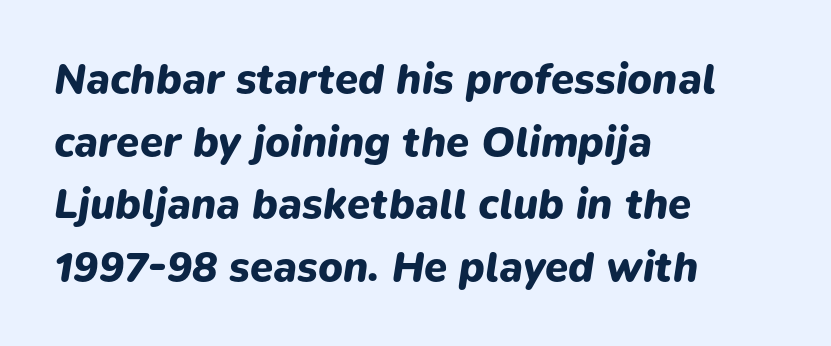
Q: Is the text bold? A: Yes.
Q: Is the text italic (slanted)? A: Yes, it leans right by about 9 degrees.
Q: Is the text underlined? A: No.
Q: How is the paragraph aligned? A: Left-aligned.
Q: Is the spacing between letters normal or unusually wide? A: Normal.
Q: Is the spacing between lines tight, normal or loose? A: Normal.
Q: Width (condensed, normal, or wide)? A: Normal.
Q: Stroke contrast? A: Low.
Q: x-height? A: Medium.
Q: Monospaced? A: No.
